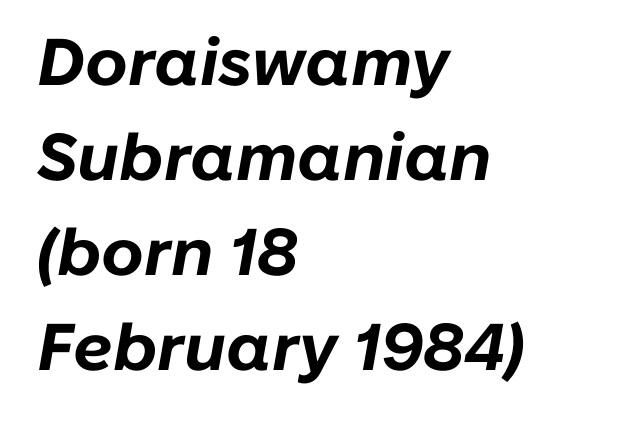
The image shows 66 px bold type, italic (leaning right); set left-aligned, normal line spacing (1.44x), normal letter spacing, not underlined; low stroke contrast and a medium x-height.
